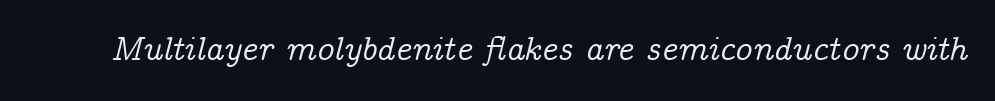
Do the characters align in a grid? No, the font is proportional. Spacing between characters is what you'd get straight out of the box. Would a proofreader flag this as italicized? Yes. Rule under the text: the space is simply empty. Letterform terminals end in serifs throughout the passage.
